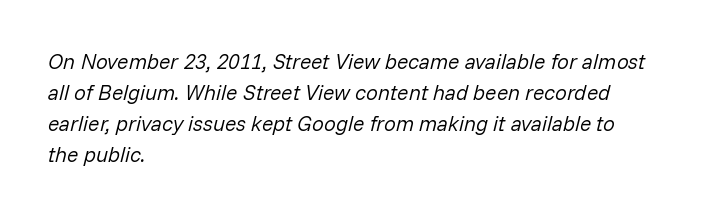
Glyph-to-glyph distance matches everyday printed text. Stem width sits at or under what a default text font uses. A clean baseline with only descenders dipping below it. In terms of posture, this sample is oblique. Visually the block forms a straight wall on the left and a jagged coastline on the right. The vertical gap from one line to the next is medium.
